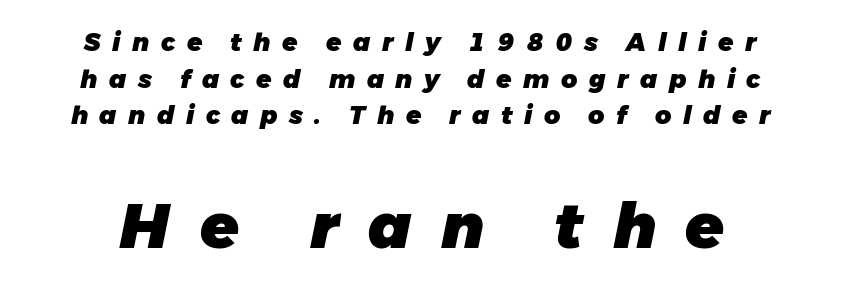
In this sample the second text group is rendered at the bigger scale. The sample has been set heavy, in full bold. The letters are spread apart with noticeably loose tracking. Compared with typical paragraphs, the rows here are spaced about the same. Quick note: italic. A bare baseline throughout the passage.
